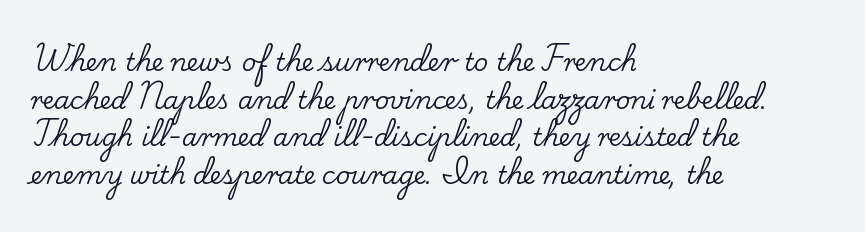
Q: Is the text italic (slanted)? A: Yes.
Q: Is the text underlined? A: No.
Q: How is the paragraph aligned? A: Left-aligned.
Q: Is the spacing between letters normal or unusually wide? A: Normal.
Q: Is the spacing between lines tight, normal or loose? A: Normal.
